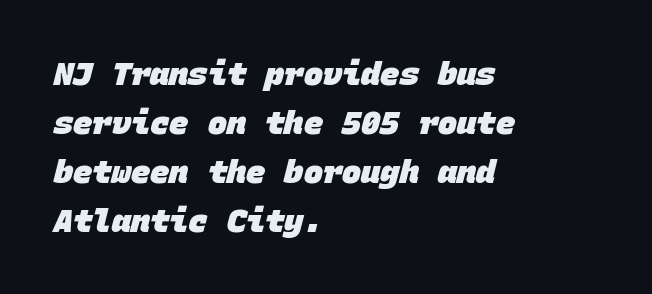
{"serif": "no", "bold": "yes", "weight": "heavy", "width": "normal", "stroke_contrast": "low", "x_height": "large", "monospaced": "yes", "underline": "no", "align": "left", "line_spacing": "normal", "line_spacing_ratio": 1.53, "letter_spacing": "normal", "letter_spacing_em": 0.0, "glyph_px": 32}
